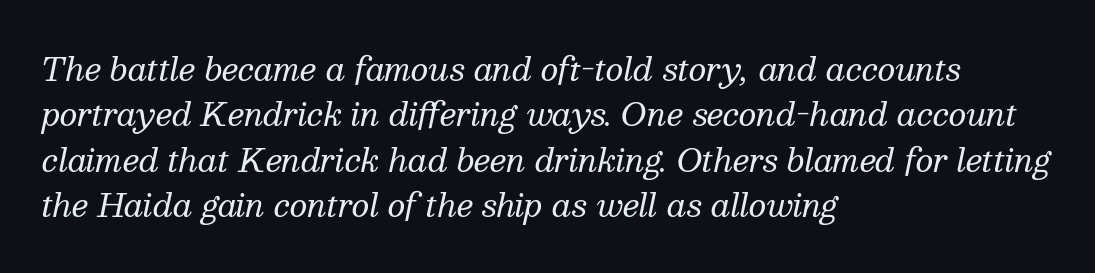
{"serif": "yes", "italic": "yes", "lean": "right", "slant_degrees": 13, "bold": "no", "weight": "regular", "width": "normal", "stroke_contrast": "medium", "x_height": "medium", "monospaced": "no", "underline": "no", "align": "left", "line_spacing": "normal", "line_spacing_ratio": 1.46, "letter_spacing": "normal", "letter_spacing_em": 0.0, "glyph_px": 31}
